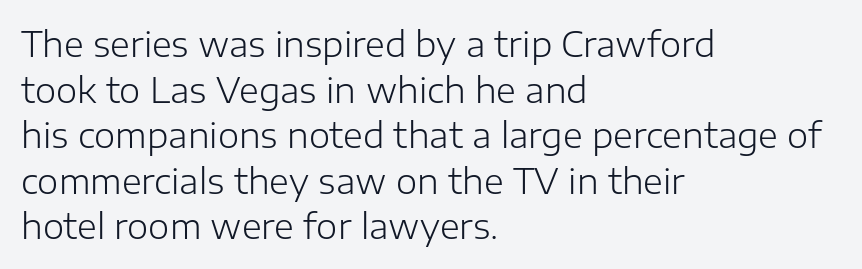
There is no visible air inserted between adjacent glyphs. Think of a printed novel: that variable character pitch is what you see here. Successive baselines arrive at the customary interval. This is sans-serif lettering, the kind often seen on screens and signage.
